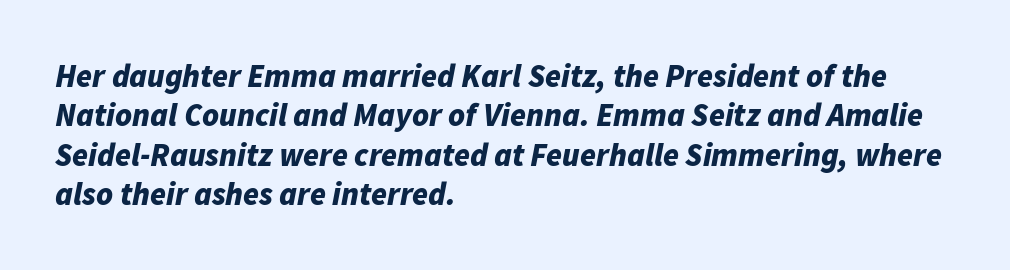
The image shows 32 px bold type, italic (leaning right); set left-aligned, line spacing 1.23x, normal letter spacing, not underlined; low stroke contrast and a medium x-height.
